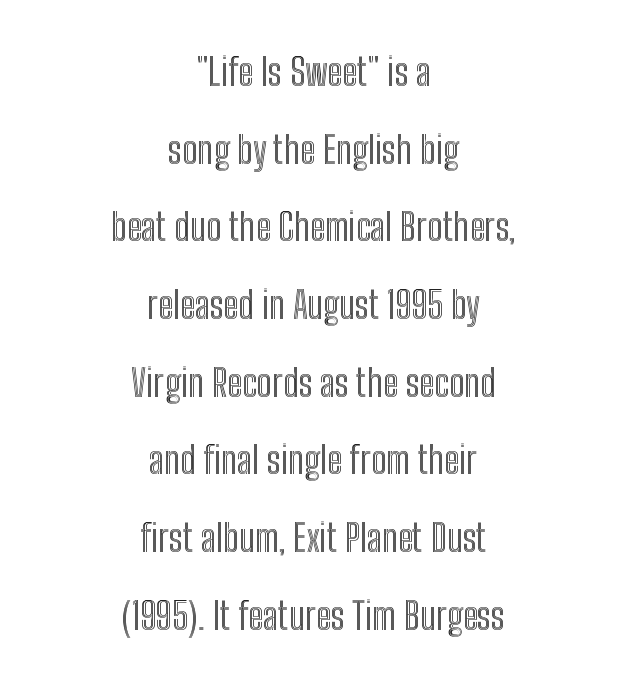
{"italic": "no", "width": "condensed", "x_height": "medium", "monospaced": "no", "underline": "no", "align": "center", "line_spacing": "loose", "line_spacing_ratio": 2.1, "letter_spacing": "normal", "letter_spacing_em": 0.0, "glyph_px": 37}
